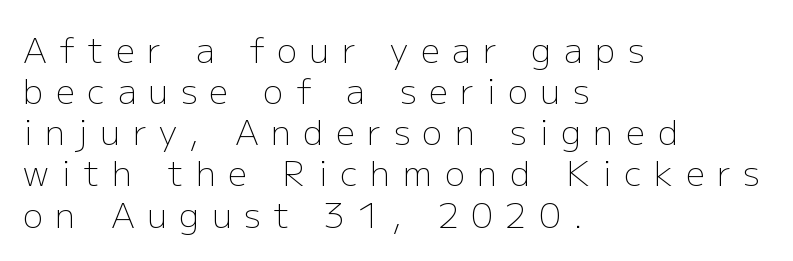
A sans-serif font was chosen for this passage. Quick note: not italic, upright. No letter is thick-stroked: the sample isn't bold. The passage shown is typed in a proportional face where columns would drift.
